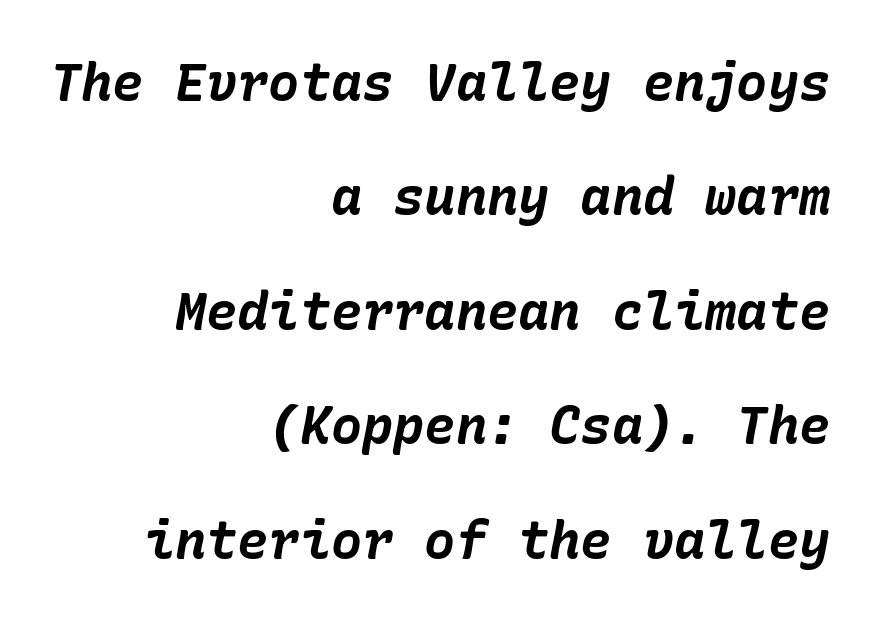
Tracking here is standard; glyphs follow each other at the usual distance. Unmarked baselines from the first word to the last. You could fit nearly another row in the gap between these rows. As a designer I'd log this as weight 700, bold. Looking at the ascenders, they clearly lean. Horizontal alignment here is rightward, an uncommon choice for prose.
